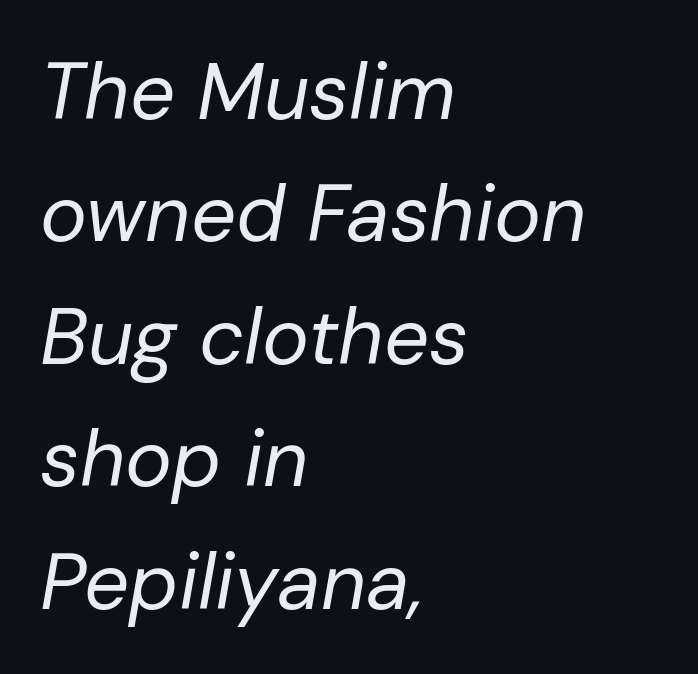
Q: Is the text bold? A: No.
Q: Is the text italic (slanted)? A: Yes, it leans right by about 10 degrees.
Q: Is the text underlined? A: No.
Q: How is the paragraph aligned? A: Left-aligned.
Q: Is the spacing between letters normal or unusually wide? A: Normal.
Q: Is the spacing between lines tight, normal or loose? A: Normal.
Q: Width (condensed, normal, or wide)? A: Normal.
Q: Stroke contrast? A: Low.
Q: x-height? A: Medium.
Q: Monospaced? A: No.
